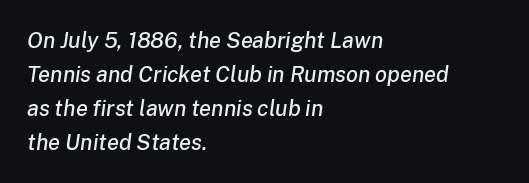
{"italic": "yes", "lean": "right", "slant_degrees": 8, "underline": "no", "align": "left", "line_spacing": "normal", "line_spacing_ratio": 1.55, "letter_spacing": "normal", "letter_spacing_em": 0.0, "glyph_px": 22}
